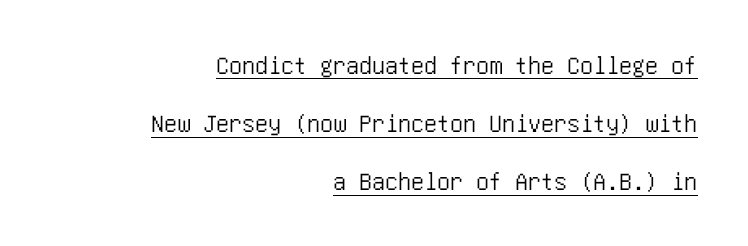
Q: Is the text italic (slanted)? A: No, it is upright.
Q: Is the text underlined? A: Yes.
Q: How is the paragraph aligned? A: Right-aligned.
Q: Is the spacing between letters normal or unusually wide? A: Normal.
Q: Is the spacing between lines tight, normal or loose? A: Loose.
